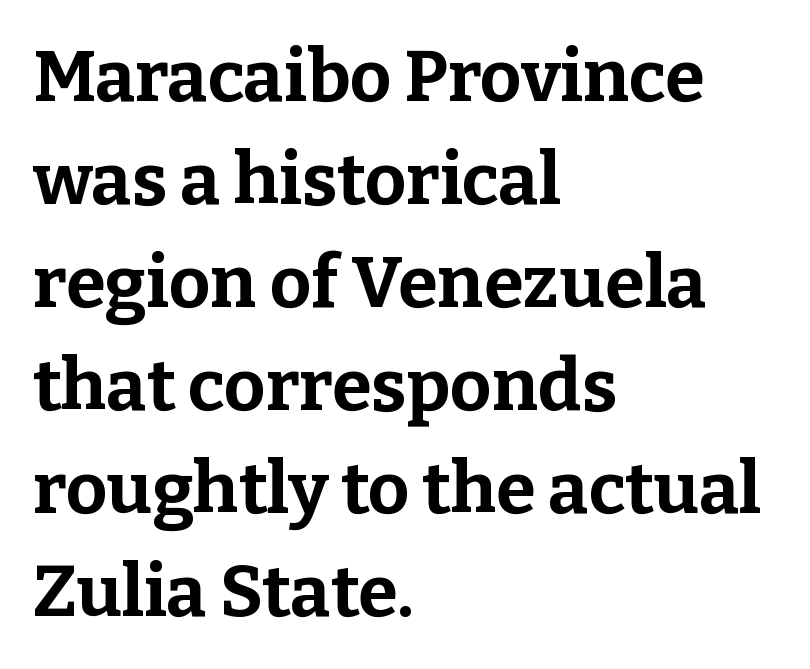
{"serif": "yes", "italic": "no", "bold": "yes", "weight": "bold", "width": "normal", "stroke_contrast": "low", "x_height": "medium", "monospaced": "no", "underline": "no", "align": "left", "line_spacing": "normal", "line_spacing_ratio": 1.43, "letter_spacing": "normal", "letter_spacing_em": 0.0, "glyph_px": 72}
